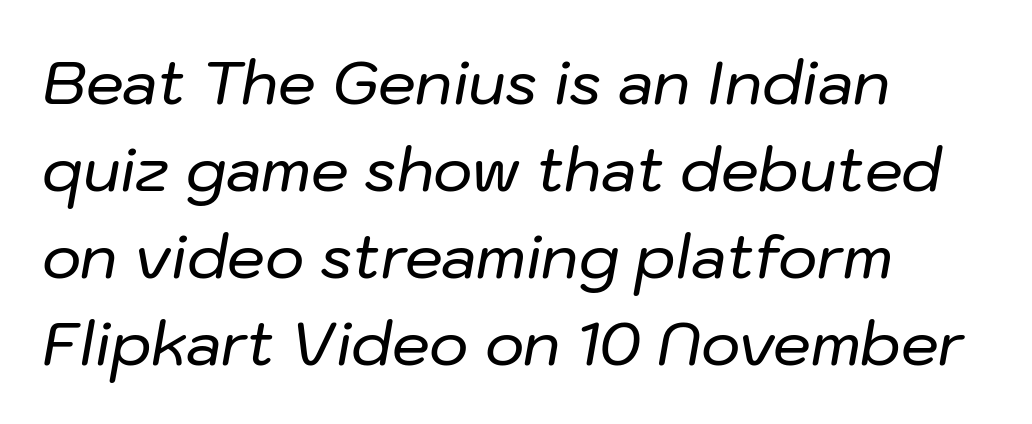
This sample uses an oblique cut, with every glyph tilted off the vertical. Caption: standard tracking, unaltered. Normally led — the rows are evenly, conventionally spaced. This rendering features lettering with no underline.
